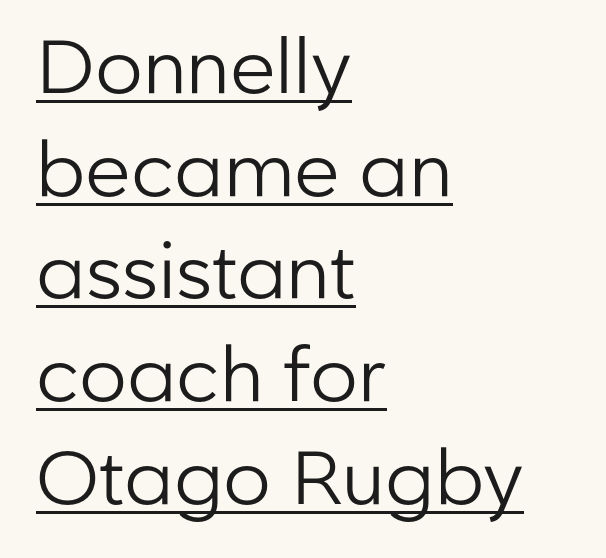
Q: Is the text bold? A: No.
Q: Is the text italic (slanted)? A: No, it is upright.
Q: Is the typeface a serif or a sans-serif typeface? A: Sans-serif.
Q: Is the text underlined? A: Yes.
Q: How is the paragraph aligned? A: Left-aligned.
Q: Is the spacing between letters normal or unusually wide? A: Normal.
Q: Is the spacing between lines tight, normal or loose? A: Normal.
Q: Width (condensed, normal, or wide)? A: Normal.
Q: Stroke contrast? A: Low.
Q: x-height? A: Medium.
Q: Monospaced? A: No.
